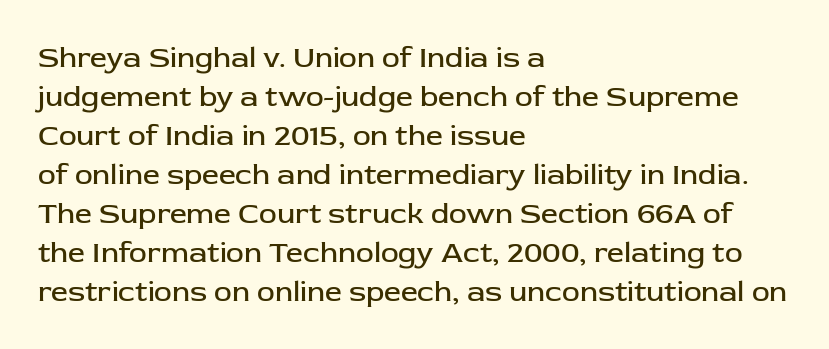
Q: Is the text bold? A: No.
Q: Is the text italic (slanted)? A: No, it is upright.
Q: Is the typeface a serif or a sans-serif typeface? A: Sans-serif.
Q: Is the text underlined? A: No.
Q: How is the paragraph aligned? A: Left-aligned.
Q: Is the spacing between letters normal or unusually wide? A: Normal.
Q: Is the spacing between lines tight, normal or loose? A: Normal.
Q: Width (condensed, normal, or wide)? A: Normal.
Q: Stroke contrast? A: Low.
Q: x-height? A: Medium.
Q: Monospaced? A: No.
